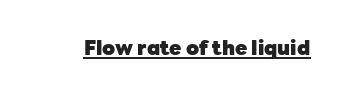
{"italic": "no", "bold": "yes", "underline": "yes", "letter_spacing": "normal", "letter_spacing_em": 0.0, "glyph_px": 20}
